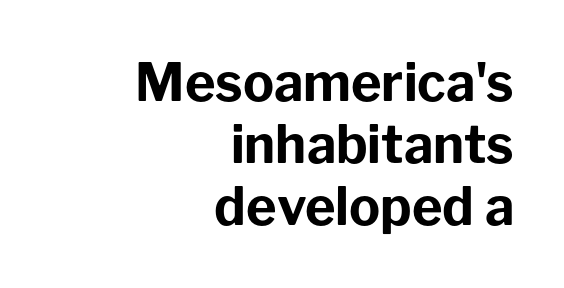
Q: Is the text bold? A: Yes.
Q: Is the text italic (slanted)? A: No, it is upright.
Q: Is the typeface a serif or a sans-serif typeface? A: Sans-serif.
Q: Is the text underlined? A: No.
Q: How is the paragraph aligned? A: Right-aligned.
Q: Is the spacing between letters normal or unusually wide? A: Normal.
Q: Width (condensed, normal, or wide)? A: Normal.
Q: Stroke contrast? A: Low.
Q: x-height? A: Medium.
Q: Monospaced? A: No.
